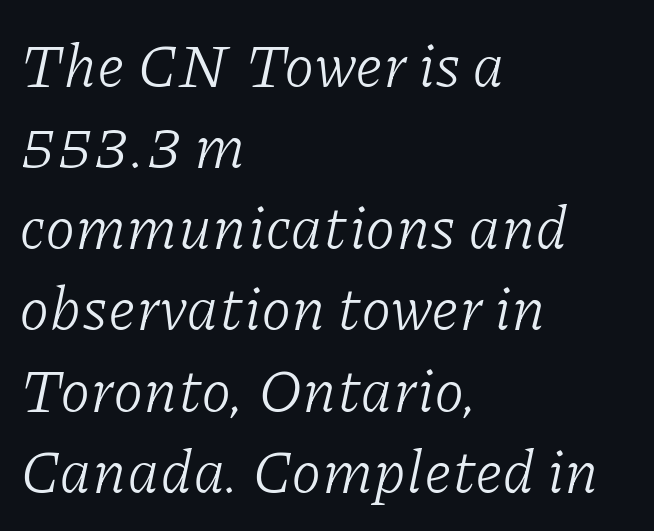
Q: Is the text bold? A: No.
Q: Is the text italic (slanted)? A: Yes, it leans right by about 11 degrees.
Q: Is the typeface a serif or a sans-serif typeface? A: Serif.
Q: Is the text underlined? A: No.
Q: How is the paragraph aligned? A: Left-aligned.
Q: Is the spacing between letters normal or unusually wide? A: Normal.
Q: Is the spacing between lines tight, normal or loose? A: Normal.
Q: Width (condensed, normal, or wide)? A: Normal.
Q: Stroke contrast? A: Low.
Q: x-height? A: Medium.
Q: Monospaced? A: No.
